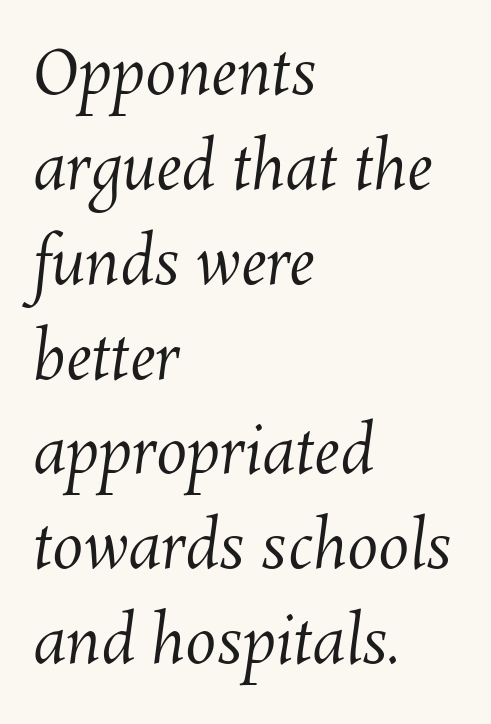
Q: Is the text bold? A: No.
Q: Is the text underlined? A: No.
Q: How is the paragraph aligned? A: Left-aligned.
Q: Is the spacing between letters normal or unusually wide? A: Normal.
Q: Is the spacing between lines tight, normal or loose? A: Normal.
Q: Width (condensed, normal, or wide)? A: Normal.
Q: Stroke contrast? A: Medium.
Q: x-height? A: Medium.
Q: Monospaced? A: No.
